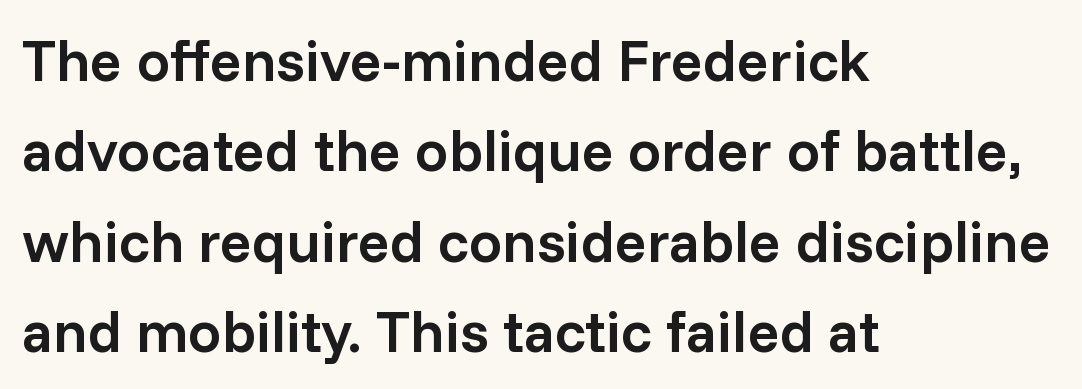
Q: Is the text bold? A: Semi-bold.
Q: Is the text italic (slanted)? A: No, it is upright.
Q: Is the typeface a serif or a sans-serif typeface? A: Sans-serif.
Q: Is the text underlined? A: No.
Q: How is the paragraph aligned? A: Left-aligned.
Q: Is the spacing between letters normal or unusually wide? A: Normal.
Q: Is the spacing between lines tight, normal or loose? A: Normal.
Q: Width (condensed, normal, or wide)? A: Normal.
Q: Stroke contrast? A: Low.
Q: x-height? A: Medium.
Q: Monospaced? A: No.
